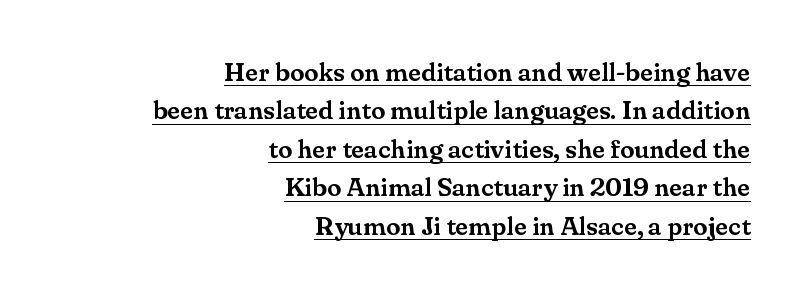
{"italic": "no", "underline": "yes", "align": "right", "line_spacing": "normal", "line_spacing_ratio": 1.48, "letter_spacing": "normal", "letter_spacing_em": 0.0, "glyph_px": 26}
